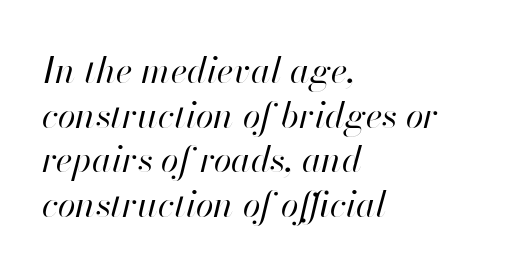
{"italic": "yes", "lean": "right", "slant_degrees": 13, "bold": "no", "weight": "regular", "width": "normal", "stroke_contrast": "high", "x_height": "small", "monospaced": "no", "underline": "no", "align": "left", "line_spacing_ratio": 1.24, "letter_spacing": "normal", "letter_spacing_em": 0.0, "glyph_px": 36}
